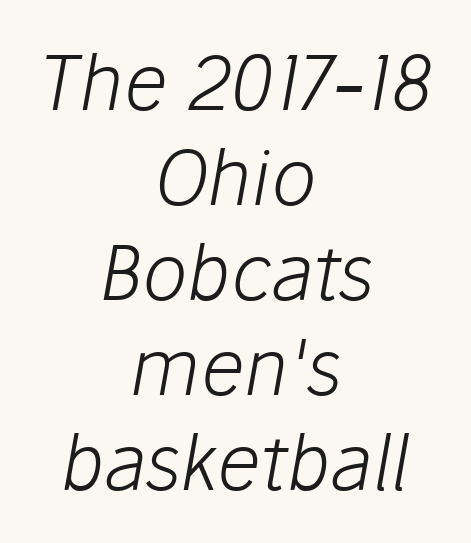
The image shows 76 px light type, italic (leaning right); set centered, normal line spacing (1.25x), normal letter spacing, not underlined; low stroke contrast and a medium x-height.
